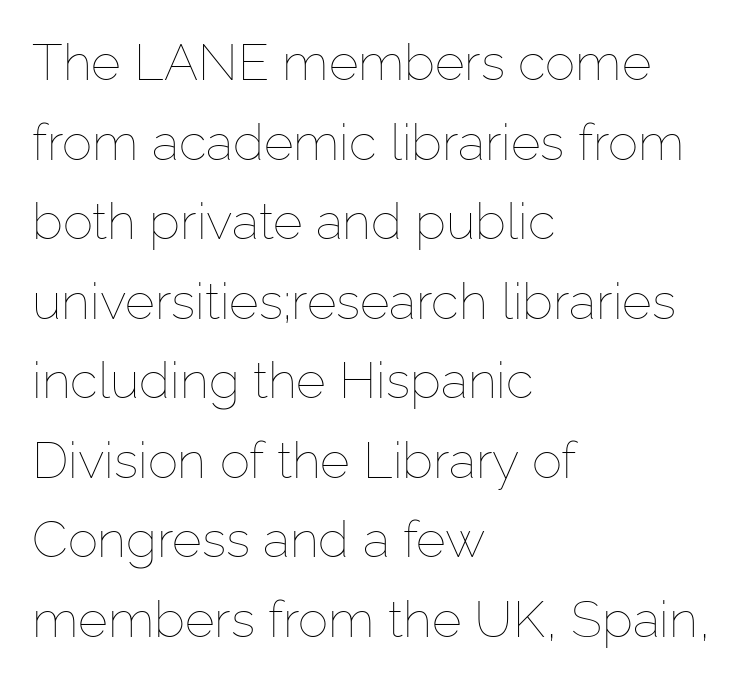
Q: Is the text bold? A: No.
Q: Is the text italic (slanted)? A: No, it is upright.
Q: Is the text underlined? A: No.
Q: How is the paragraph aligned? A: Left-aligned.
Q: Is the spacing between letters normal or unusually wide? A: Normal.
Q: Is the spacing between lines tight, normal or loose? A: Normal.
Q: Width (condensed, normal, or wide)? A: Normal.
Q: Stroke contrast? A: Low.
Q: x-height? A: Medium.
Q: Monospaced? A: No.
